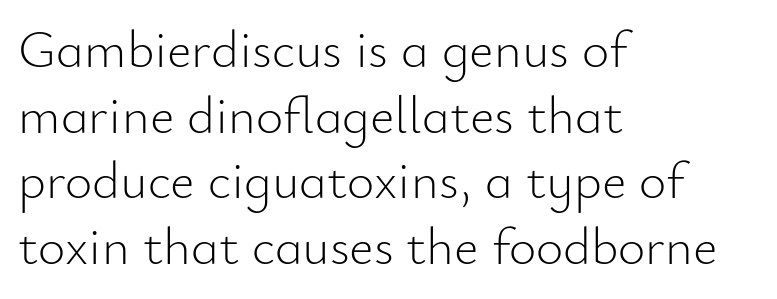
The image shows 53 px light sans-serif type, upright; set left-aligned, line spacing 1.24x, normal letter spacing, not underlined; low stroke contrast and a small x-height.
